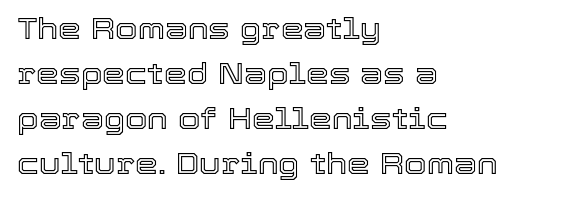
{"italic": "no", "width": "normal", "x_height": "medium", "monospaced": "no", "underline": "no", "align": "left", "line_spacing": "normal", "line_spacing_ratio": 1.55, "letter_spacing": "normal", "letter_spacing_em": 0.0, "glyph_px": 29}
